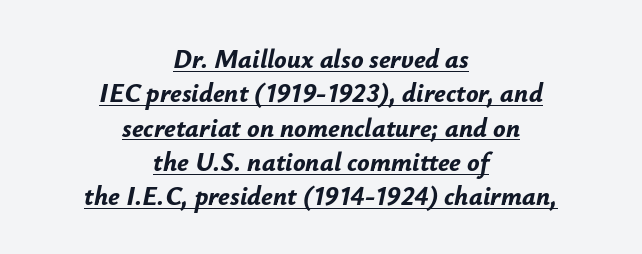
The image shows 26 px bold type, italic (leaning right); set centered, normal line spacing (1.32x), normal letter spacing, underlined.
